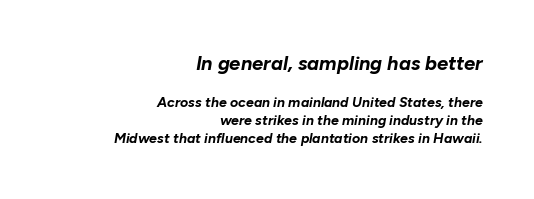
Q: Is the text bold? A: Yes.
Q: Is the text italic (slanted)? A: Yes, it leans right by about 10 degrees.
Q: Is the text underlined? A: No.
Q: How is the paragraph aligned? A: Right-aligned.
Q: Is the spacing between letters normal or unusually wide? A: Normal.
Q: Is the spacing between lines tight, normal or loose? A: Normal.
Q: Which block of text is set in a larger size, the first (top) or the second (bottom)? A: The first (top) one.
